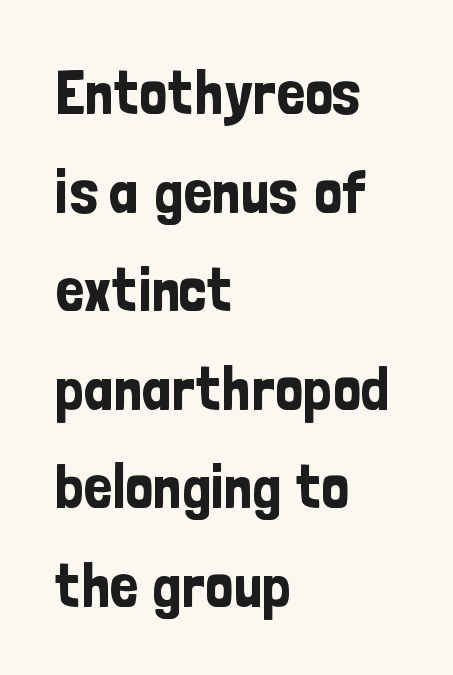
Q: Is the text italic (slanted)? A: No, it is upright.
Q: Is the typeface a serif or a sans-serif typeface? A: Sans-serif.
Q: Is the text underlined? A: No.
Q: How is the paragraph aligned? A: Left-aligned.
Q: Is the spacing between letters normal or unusually wide? A: Normal.
Q: Is the spacing between lines tight, normal or loose? A: Normal.
Q: Width (condensed, normal, or wide)? A: Condensed.
Q: Stroke contrast? A: Low.
Q: x-height? A: Medium.
Q: Monospaced? A: No.
